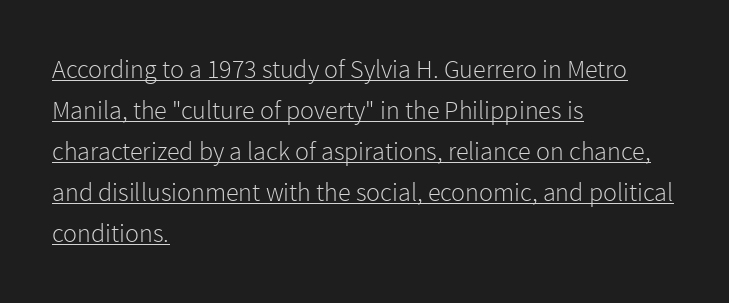
{"italic": "no", "bold": "no", "underline": "yes", "align": "left", "line_spacing": "normal", "line_spacing_ratio": 1.58, "letter_spacing": "normal", "letter_spacing_em": 0.0, "glyph_px": 26}
